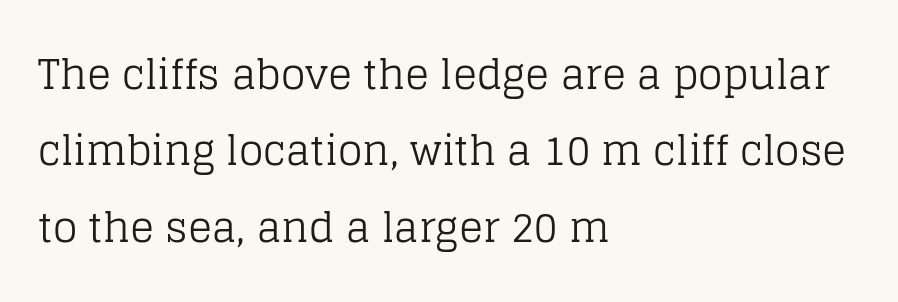
The image shows 40 px regular-weight serif type, upright; set left-aligned, loose line spacing (1.91x), normal letter spacing, not underlined; low stroke contrast and a large x-height.
